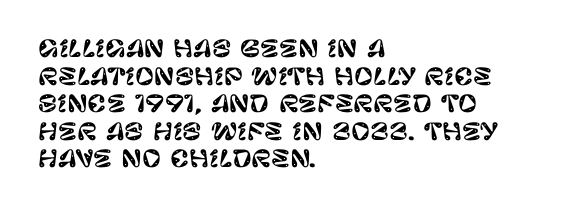
Q: Is the text italic (slanted)? A: Yes.
Q: Is the text underlined? A: No.
Q: How is the paragraph aligned? A: Left-aligned.
Q: Is the spacing between letters normal or unusually wide? A: Normal.
